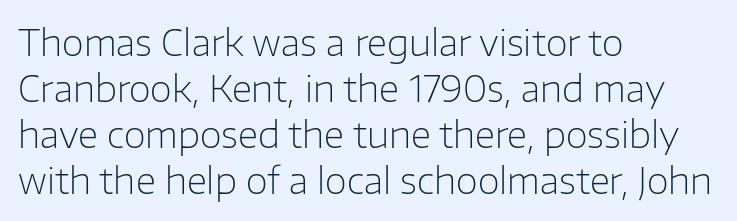
Q: Is the text bold? A: No.
Q: Is the text italic (slanted)? A: No, it is upright.
Q: Is the typeface a serif or a sans-serif typeface? A: Sans-serif.
Q: Is the text underlined? A: No.
Q: How is the paragraph aligned? A: Left-aligned.
Q: Is the spacing between letters normal or unusually wide? A: Normal.
Q: Is the spacing between lines tight, normal or loose? A: Normal.
Q: Width (condensed, normal, or wide)? A: Normal.
Q: Stroke contrast? A: Low.
Q: x-height? A: Medium.
Q: Monospaced? A: No.
